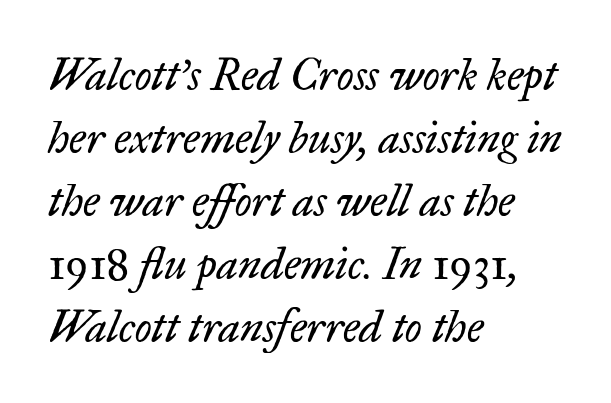
The image shows 44 px regular-weight serif type, italic (leaning right); set left-aligned, normal line spacing (1.43x), normal letter spacing, not underlined; low stroke contrast and a small x-height.
